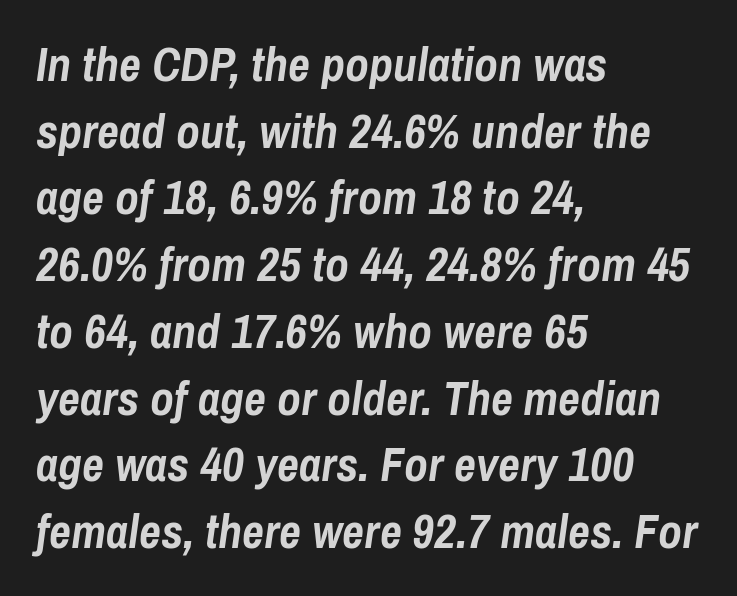
Q: Is the text bold? A: Yes.
Q: Is the text italic (slanted)? A: Yes, it leans right by about 8 degrees.
Q: Is the text underlined? A: No.
Q: How is the paragraph aligned? A: Left-aligned.
Q: Is the spacing between letters normal or unusually wide? A: Normal.
Q: Is the spacing between lines tight, normal or loose? A: Normal.
Q: Width (condensed, normal, or wide)? A: Condensed.
Q: Stroke contrast? A: Low.
Q: x-height? A: Medium.
Q: Monospaced? A: No.
